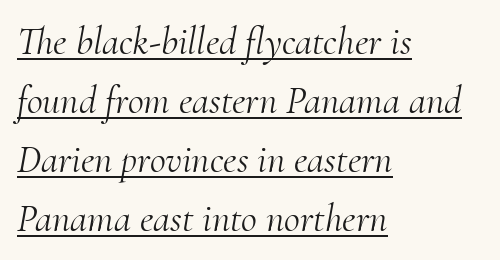
The image shows 39 px light serif type, italic (leaning right); set left-aligned, normal line spacing (1.51x), normal letter spacing, underlined; medium stroke contrast and a small x-height.
